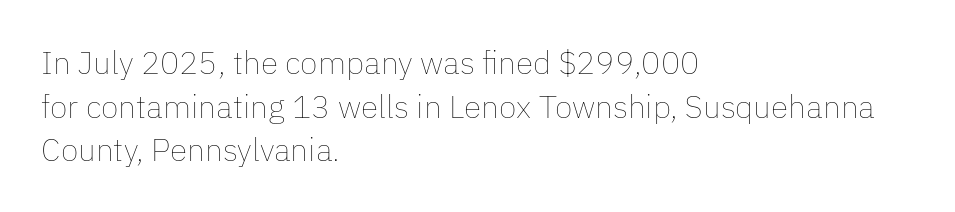
Q: Is the text bold? A: No.
Q: Is the text italic (slanted)? A: No, it is upright.
Q: Is the text underlined? A: No.
Q: How is the paragraph aligned? A: Left-aligned.
Q: Is the spacing between letters normal or unusually wide? A: Normal.
Q: Is the spacing between lines tight, normal or loose? A: Normal.
Q: Width (condensed, normal, or wide)? A: Normal.
Q: Stroke contrast? A: Low.
Q: x-height? A: Medium.
Q: Monospaced? A: No.
